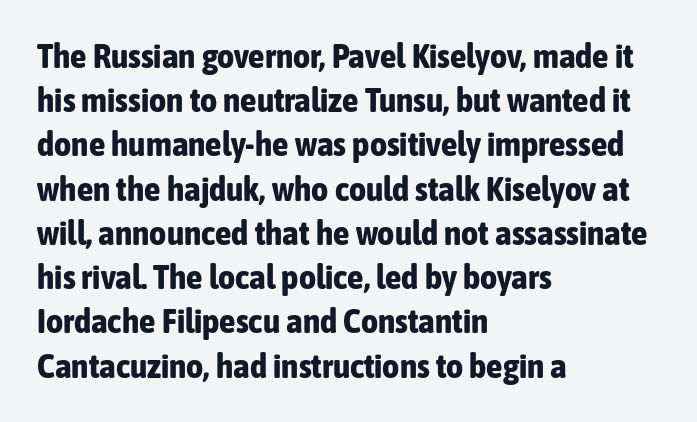
The foot of each line stays bare and open. These lines sit exactly where default settings would place them. Looks like regular typesetting: each glyph gets only the width it needs. Are there feet on the stems? There aren't — it's a sans.
